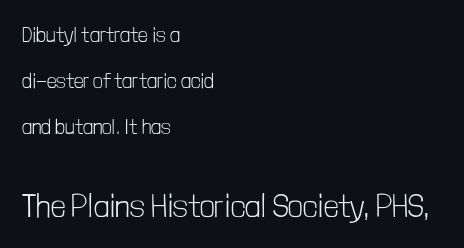
{"serif": "no", "italic": "no", "bold": "no", "weight": "light", "width": "condensed", "stroke_contrast": "low", "x_height": "medium", "monospaced": "no", "underline": "no", "align": "left", "line_spacing": "loose", "line_spacing_ratio": 2.2, "letter_spacing": "normal", "letter_spacing_em": 0.0, "larger_block": "second", "size_ratio": 1.52, "glyph_px": 32}
